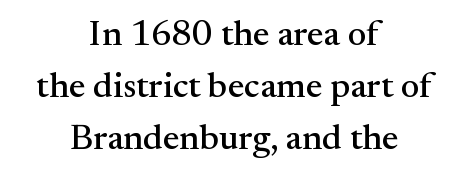
The rendering positions every line midway between the sides. Letter spacing: default. One glance says typical: line gaps are just what's usual. Each letter's strokes conclude with small projecting serifs. Unlike italic type, these characters show no tilt at all. The strip under each line holds only bare page.
